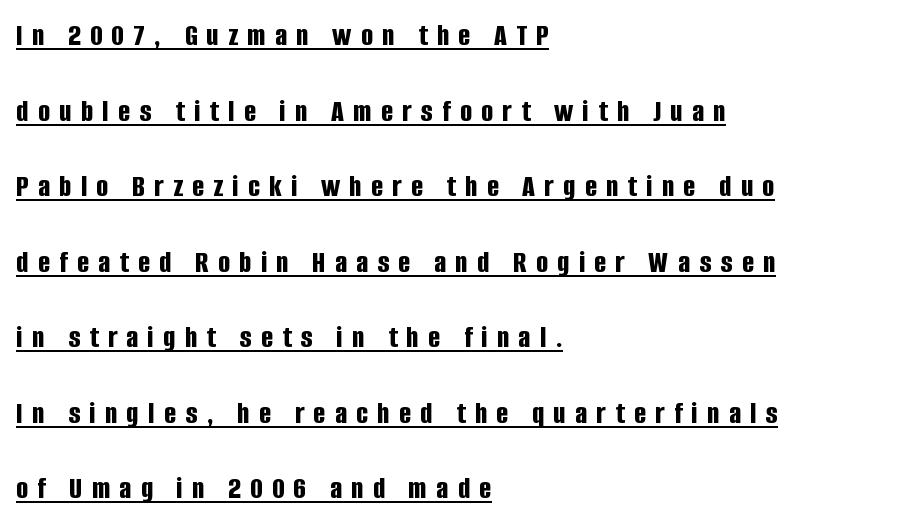
The image shows 32 px bold, condensed sans-serif type, upright; set left-aligned, loose line spacing (2.36x), unusually wide letter spacing (+0.29 em), underlined; low stroke contrast and a large x-height.
